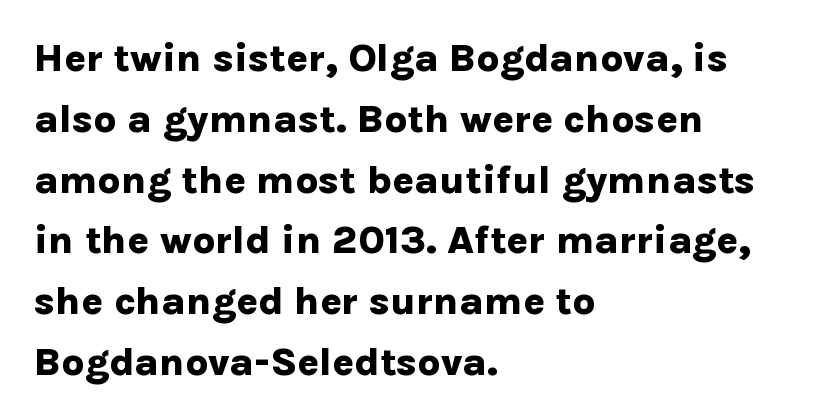
{"serif": "no", "italic": "no", "bold": "yes", "weight": "bold", "width": "normal", "stroke_contrast": "low", "x_height": "medium", "monospaced": "no", "underline": "no", "align": "left", "line_spacing": "normal", "line_spacing_ratio": 1.52, "letter_spacing": "normal", "letter_spacing_em": 0.0, "glyph_px": 40}
